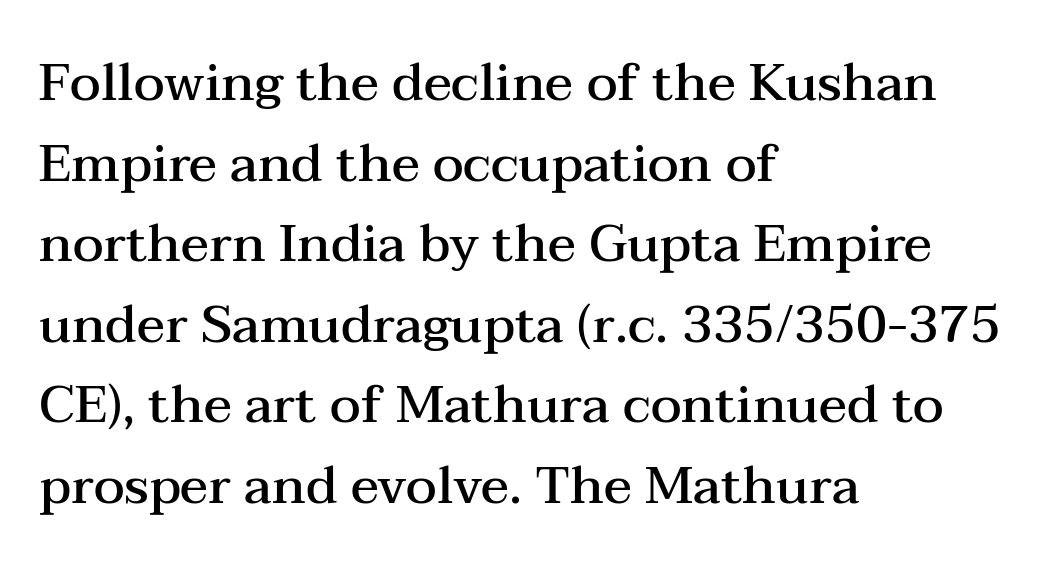
Q: Is the text bold? A: Semi-bold.
Q: Is the text italic (slanted)? A: No, it is upright.
Q: Is the typeface a serif or a sans-serif typeface? A: Serif.
Q: Is the text underlined? A: No.
Q: How is the paragraph aligned? A: Left-aligned.
Q: Is the spacing between letters normal or unusually wide? A: Normal.
Q: Is the spacing between lines tight, normal or loose? A: Normal.
Q: Width (condensed, normal, or wide)? A: Wide.
Q: Stroke contrast? A: Medium.
Q: x-height? A: Medium.
Q: Monospaced? A: No.
